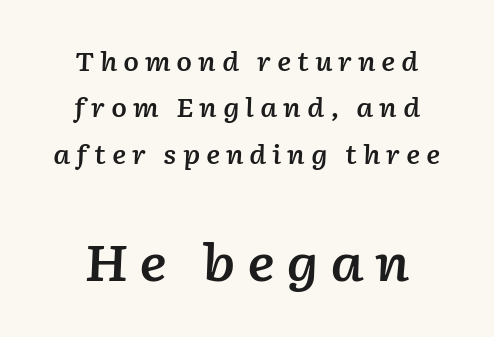
Q: Is the text bold? A: Semi-bold.
Q: Is the text italic (slanted)? A: Yes, it leans right by about 2 degrees.
Q: Is the text underlined? A: No.
Q: How is the paragraph aligned? A: Centered.
Q: Is the spacing between letters normal or unusually wide? A: Unusually wide.
Q: Which block of text is set in a larger size, the first (top) or the second (bottom)? A: The second (bottom) one.
Q: Width (condensed, normal, or wide)? A: Normal.
Q: Stroke contrast? A: Low.
Q: x-height? A: Medium.
Q: Monospaced? A: No.
